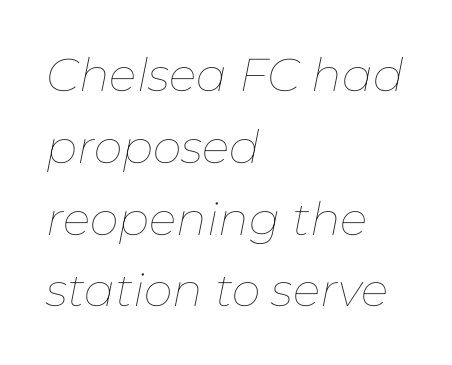
The image shows 46 px thin type, italic (leaning right); set left-aligned, normal line spacing (1.56x), normal letter spacing, not underlined; low stroke contrast and a medium x-height.
